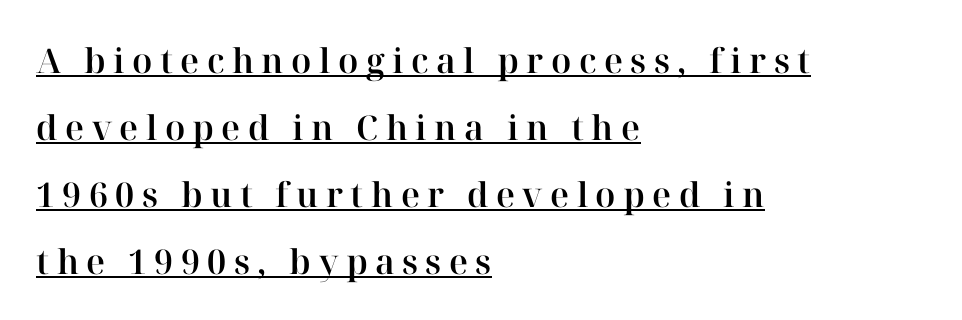
{"serif": "yes", "italic": "no", "width": "normal", "stroke_contrast": "high", "x_height": "medium", "monospaced": "no", "underline": "yes", "align": "left", "line_spacing": "loose", "line_spacing_ratio": 1.97, "letter_spacing": "wide", "letter_spacing_em": 0.22, "glyph_px": 34}
